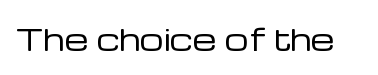
Q: Is the text bold? A: No.
Q: Is the text italic (slanted)? A: No, it is upright.
Q: Is the typeface a serif or a sans-serif typeface? A: Sans-serif.
Q: Is the text underlined? A: No.
Q: Is the spacing between letters normal or unusually wide? A: Normal.
Q: Width (condensed, normal, or wide)? A: Normal.
Q: Stroke contrast? A: Low.
Q: x-height? A: Medium.
Q: Monospaced? A: No.
